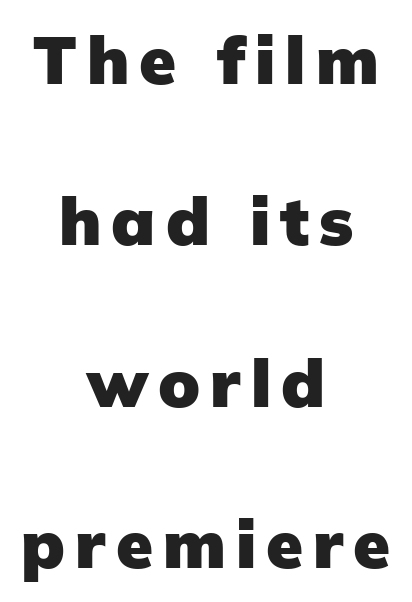
The image shows 67 px heavy sans-serif type, upright; set centered, loose line spacing (2.41x), not underlined; low stroke contrast and a medium x-height.
